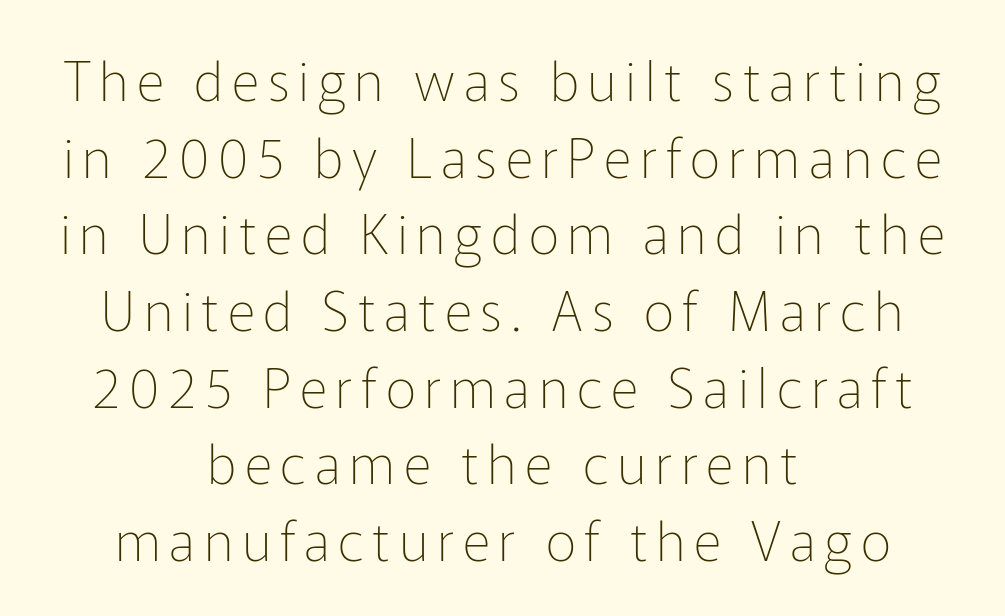
Q: Is the text bold? A: No.
Q: Is the text italic (slanted)? A: No, it is upright.
Q: Is the typeface a serif or a sans-serif typeface? A: Sans-serif.
Q: Is the text underlined? A: No.
Q: How is the paragraph aligned? A: Centered.
Q: Is the spacing between lines tight, normal or loose? A: Normal.
Q: Width (condensed, normal, or wide)? A: Normal.
Q: Stroke contrast? A: Low.
Q: x-height? A: Medium.
Q: Monospaced? A: No.
